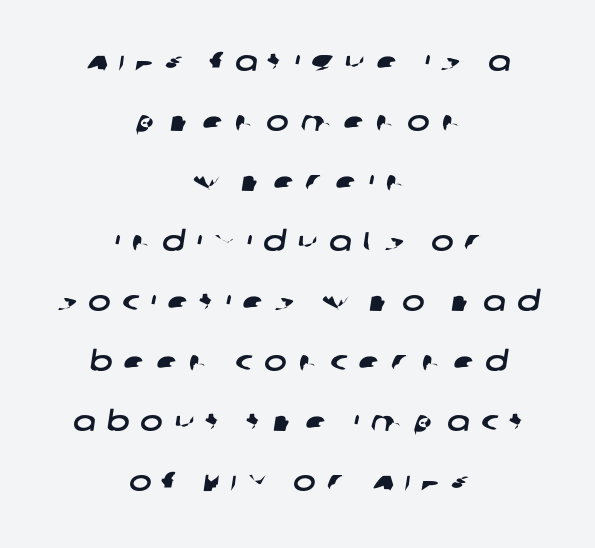
Q: Is the text underlined? A: No.
Q: How is the paragraph aligned? A: Centered.
Q: Is the spacing between letters normal or unusually wide? A: Unusually wide.
Q: Is the spacing between lines tight, normal or loose? A: Loose.
